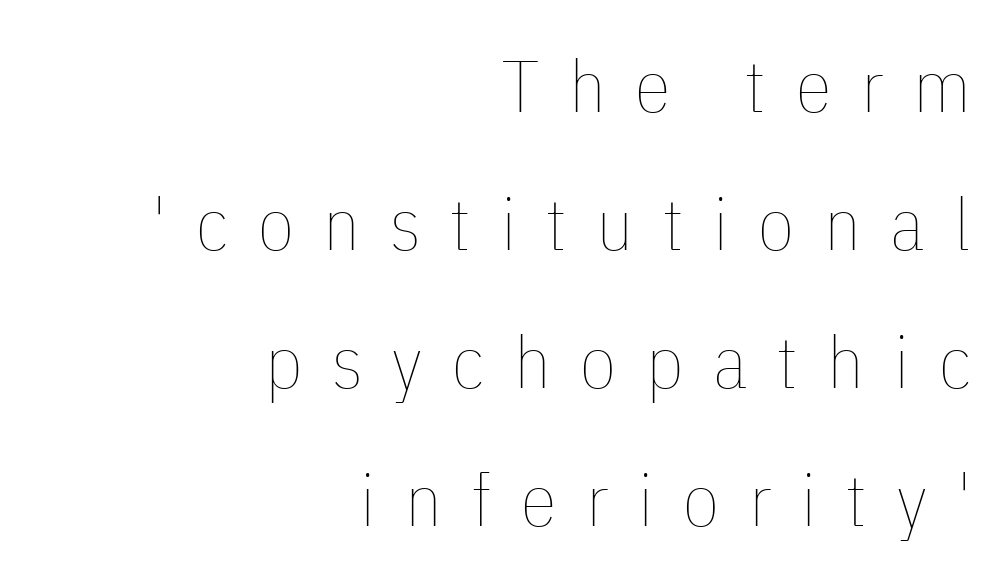
Q: Is the text bold? A: No.
Q: Is the text italic (slanted)? A: No, it is upright.
Q: Is the text underlined? A: No.
Q: How is the paragraph aligned? A: Right-aligned.
Q: Is the spacing between letters normal or unusually wide? A: Unusually wide.
Q: Width (condensed, normal, or wide)? A: Condensed.
Q: Stroke contrast? A: Low.
Q: x-height? A: Medium.
Q: Monospaced? A: No.
